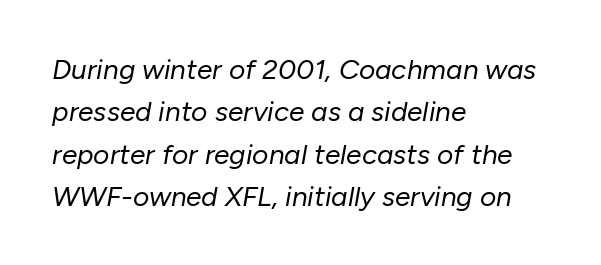
Weight: regular or lighter. A typesetter would call this leading conventional body-copy spacing. Horizontal alignment here is leftward, the default for most running prose. Decoration check: the copy has no underline. Do the characters align in a grid? No, the font is proportional. Is the type slanted? Yes — the strokes lean at a clear angle.
